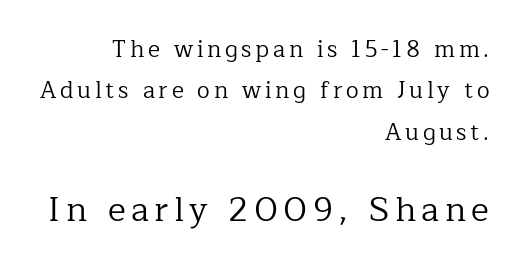
Every row of glyphs terminates at an identical x-position on the right. The designer gave the closing block more size than the opening block. Quick note: not italic, upright. Each letter keeps its own natural width here, so spacing adapts to shape. Clear beneath every line of the passage.
